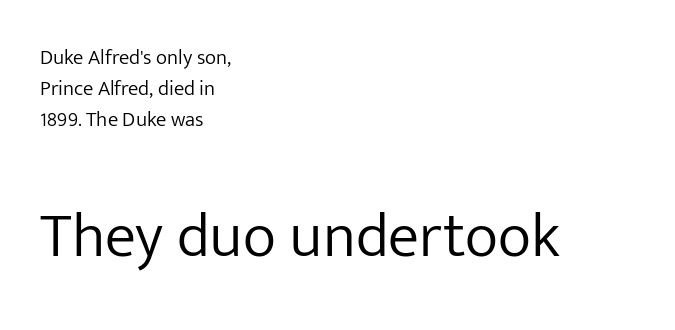
The image shows 63 px light sans-serif type, upright; set left-aligned, normal line spacing (1.48x), normal letter spacing, not underlined; the second (bottom) block is 3.0x larger; low stroke contrast and a medium x-height.
